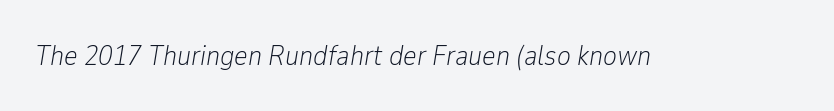
{"italic": "yes", "lean": "right", "slant_degrees": 9, "bold": "no", "weight": "light", "width": "condensed", "stroke_contrast": "low", "x_height": "medium", "monospaced": "no", "underline": "no", "letter_spacing": "normal", "letter_spacing_em": 0.0, "glyph_px": 29}
